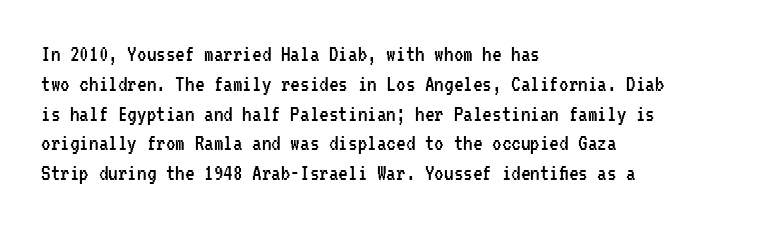
If you drew a line through each stem, it would be perfectly vertical. Tracking value appears to be zero — textbook default spacing. The rag falls on the right side of this text block. The face looks like a standard text weight, possibly lighter. The string is rendered with underlining switched off.
